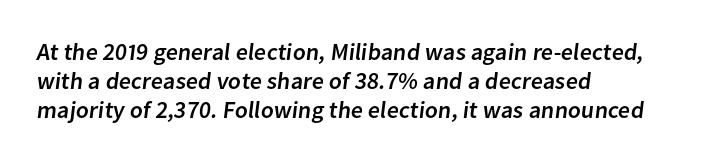
The ragged edge is on the right, which tells us the setting is flush left. Descenders are the only things crossing below the line. Tracking here is standard; glyphs follow each other at the usual distance.
